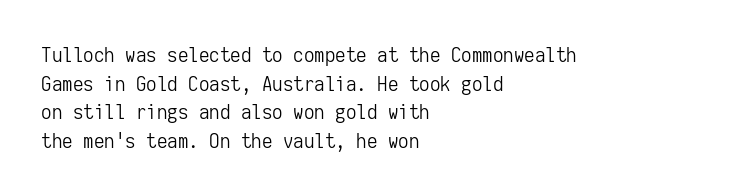
The image shows 21 px text type, upright; set left-aligned, normal line spacing (1.36x), normal letter spacing, not underlined.
